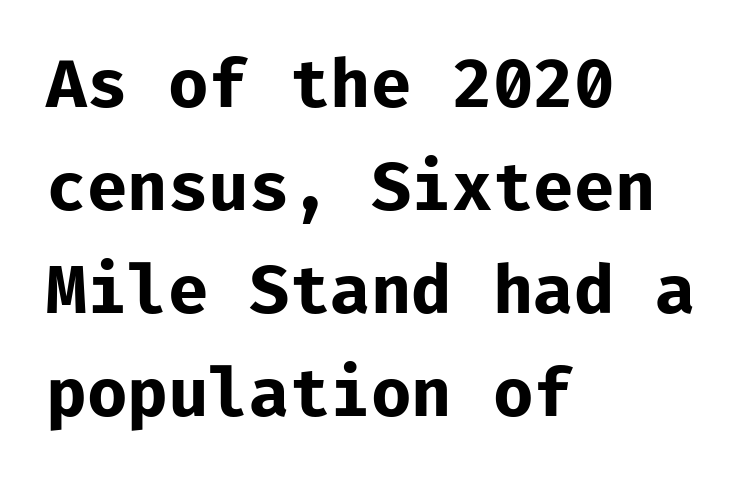
The passage is arranged the way most books set body copy — flush left. Heft: maximum for text — a bold. The designer went with a sans here, leaving each stem footless. This rendering features lettering with no underline. Every character here occupies the same horizontal width, giving the sample a typewriter-like rhythm. Leading: standard.
